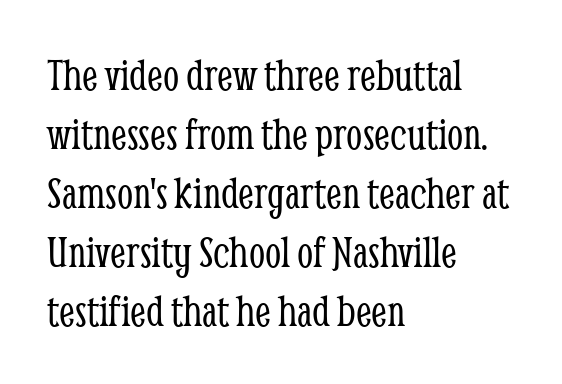
Unlike a clean sans, this face finishes its strokes with serifs. You can tell it's not italic because the verticals are truly vertical. Note the varied advance widths — an 'i' is clearly narrower than an 'm'. This sample is left-justified, so line endings fall wherever the words run out.
